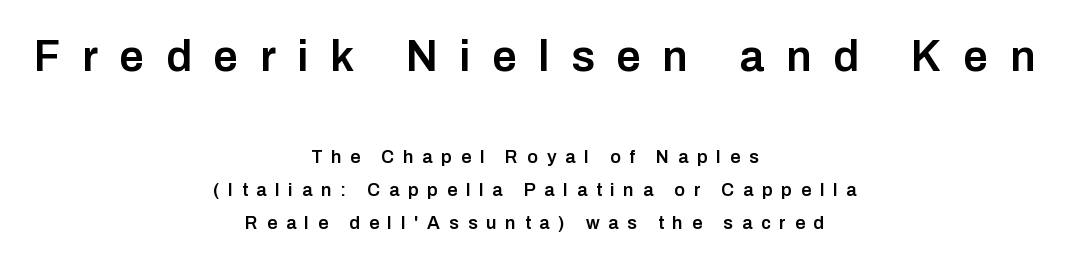
Q: Is the text bold? A: Semi-bold.
Q: Is the text italic (slanted)? A: No, it is upright.
Q: Is the typeface a serif or a sans-serif typeface? A: Sans-serif.
Q: Is the text underlined? A: No.
Q: How is the paragraph aligned? A: Centered.
Q: Is the spacing between letters normal or unusually wide? A: Unusually wide.
Q: Which block of text is set in a larger size, the first (top) or the second (bottom)? A: The first (top) one.
Q: Width (condensed, normal, or wide)? A: Normal.
Q: Stroke contrast? A: Low.
Q: x-height? A: Medium.
Q: Monospaced? A: No.
